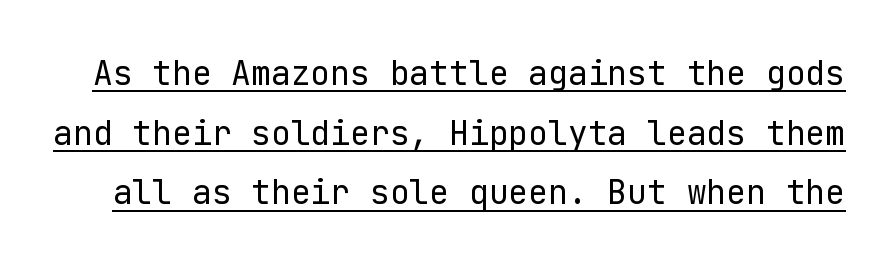
The image shows 33 px regular-weight sans-serif type, upright; set line spacing 1.81x, normal letter spacing, underlined; low stroke contrast and a medium x-height.
